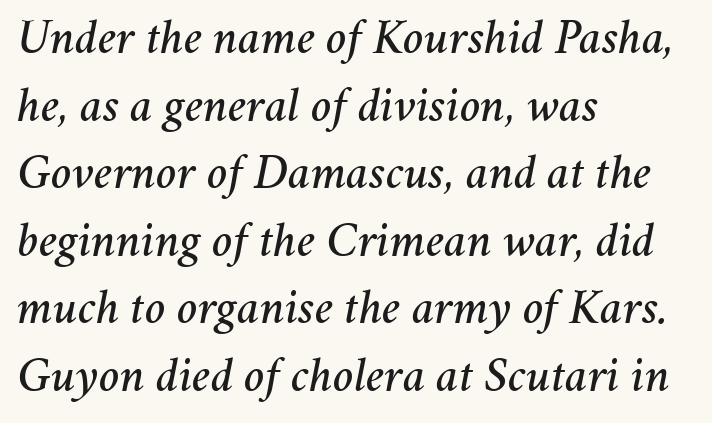
{"italic": "yes", "lean": "right", "slant_degrees": 11, "width": "normal", "stroke_contrast": "medium", "x_height": "medium", "monospaced": "no", "underline": "no", "align": "left", "line_spacing": "normal", "line_spacing_ratio": 1.38, "letter_spacing": "normal", "letter_spacing_em": 0.0, "glyph_px": 49}
